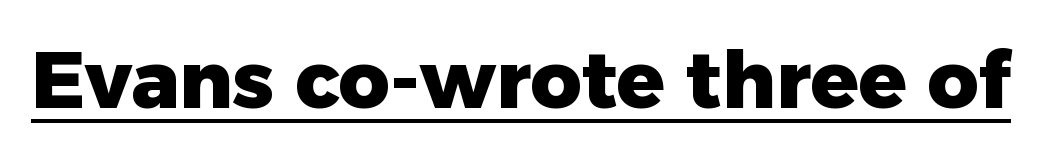
Q: Is the text bold? A: Yes.
Q: Is the text italic (slanted)? A: No, it is upright.
Q: Is the typeface a serif or a sans-serif typeface? A: Sans-serif.
Q: Is the text underlined? A: Yes.
Q: Is the spacing between letters normal or unusually wide? A: Normal.
Q: Width (condensed, normal, or wide)? A: Normal.
Q: Stroke contrast? A: Low.
Q: x-height? A: Medium.
Q: Monospaced? A: No.
